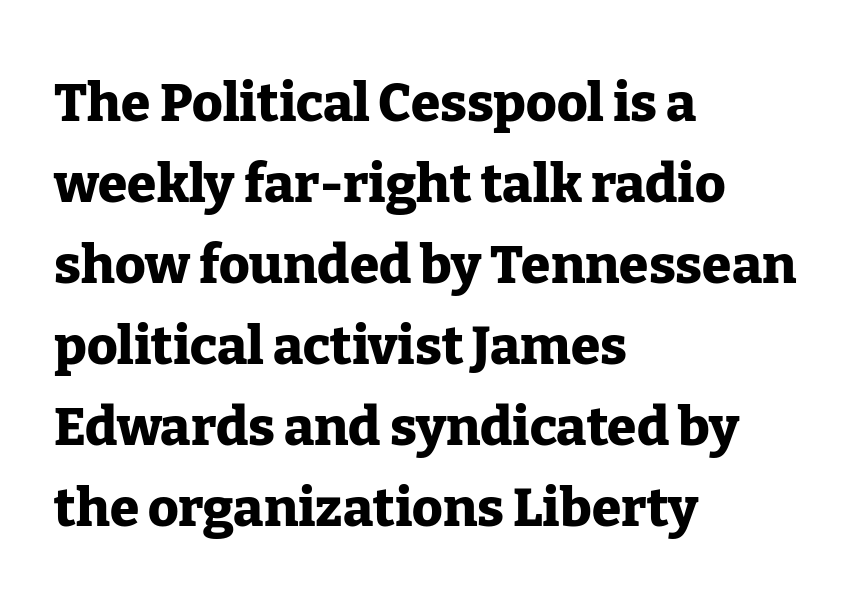
Q: Is the text bold? A: Yes.
Q: Is the text italic (slanted)? A: No, it is upright.
Q: Is the typeface a serif or a sans-serif typeface? A: Serif.
Q: Is the text underlined? A: No.
Q: How is the paragraph aligned? A: Left-aligned.
Q: Is the spacing between letters normal or unusually wide? A: Normal.
Q: Is the spacing between lines tight, normal or loose? A: Normal.
Q: Width (condensed, normal, or wide)? A: Normal.
Q: Stroke contrast? A: Low.
Q: x-height? A: Medium.
Q: Monospaced? A: No.
